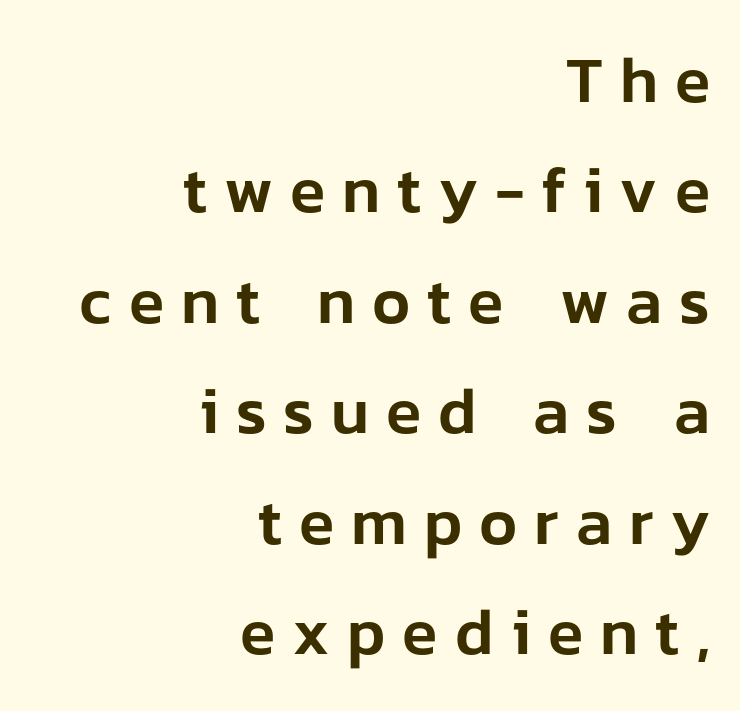
The image shows 65 px sans-serif type, upright; set right-aligned, normal line spacing (1.7x), unusually wide letter spacing (+0.26 em), not underlined; low stroke contrast and a medium x-height.
